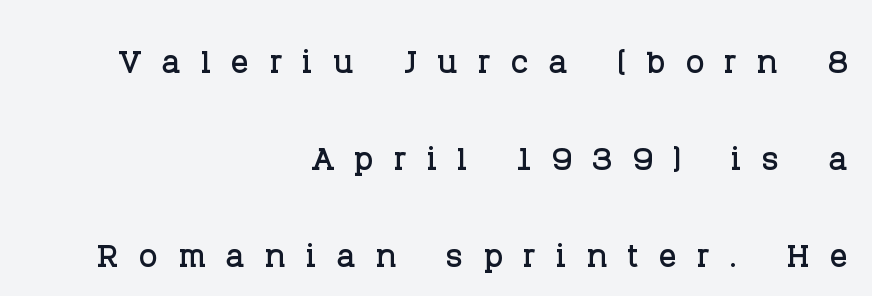
Q: Is the text italic (slanted)? A: No, it is upright.
Q: Is the typeface a serif or a sans-serif typeface? A: Serif.
Q: Is the text underlined? A: No.
Q: How is the paragraph aligned? A: Right-aligned.
Q: Is the spacing between letters normal or unusually wide? A: Unusually wide.
Q: Is the spacing between lines tight, normal or loose? A: Loose.
Q: Width (condensed, normal, or wide)? A: Normal.
Q: Stroke contrast? A: Low.
Q: x-height? A: Large.
Q: Monospaced? A: No.
